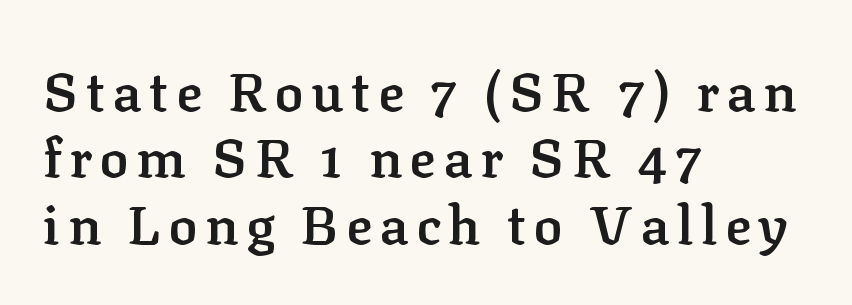
{"serif": "yes", "italic": "no", "bold": "semi", "weight": "semibold", "width": "normal", "stroke_contrast": "low", "x_height": "medium", "monospaced": "no", "underline": "no", "align": "left", "line_spacing_ratio": 1.23, "glyph_px": 54}
